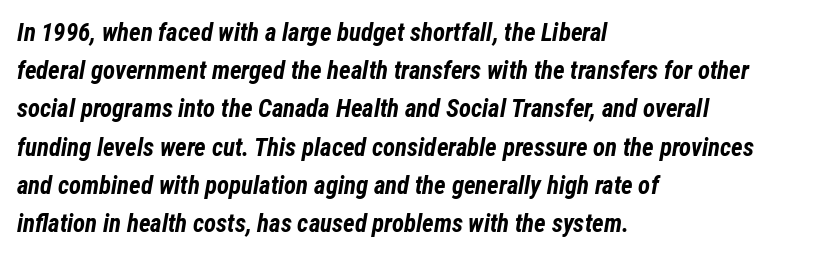
Rows of type keep a routine distance in the vertical direction. The strip under each line holds only bare page. Looking at the ascenders, they clearly lean. Caption: multi-line text, flush left, ragged right.
